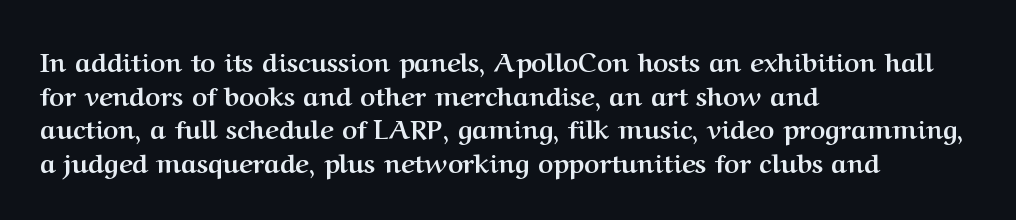
Regarding leading, the lines here are spaced in the standard way. Nothing unusual about the tracking: characters are spaced as the font intends. Clear beneath every line of the passage. The compositor pushed each line to the left boundary. Ascenders rise straight up at ninety degrees. The font is running at its bold setting.
